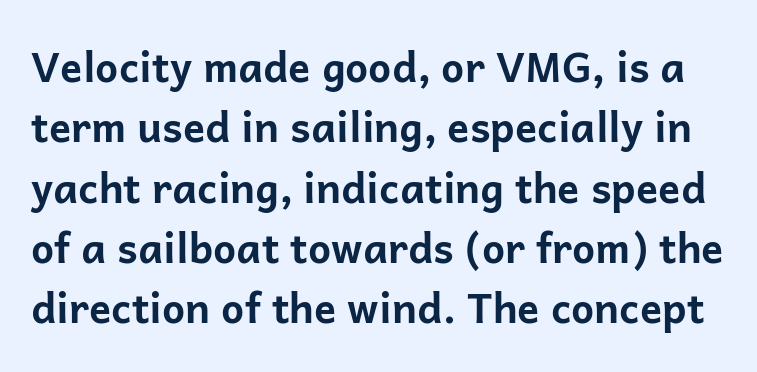
Thick stems and heavy bowls — unmistakably bold. Leading matches the norm, producing a regular column. Note the varied advance widths — an 'i' is clearly narrower than an 'm'. The rendering keeps characters at their native spacing. When letters stand straight like this, we call the style roman or upright.
